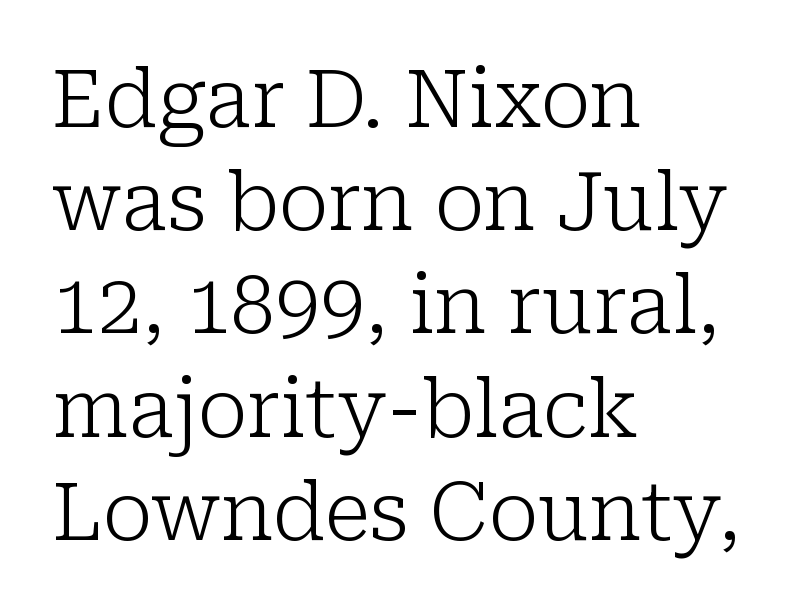
Q: Is the text bold? A: No.
Q: Is the text italic (slanted)? A: No, it is upright.
Q: Is the typeface a serif or a sans-serif typeface? A: Serif.
Q: Is the text underlined? A: No.
Q: How is the paragraph aligned? A: Left-aligned.
Q: Is the spacing between letters normal or unusually wide? A: Normal.
Q: Is the spacing between lines tight, normal or loose? A: Normal.
Q: Width (condensed, normal, or wide)? A: Normal.
Q: Stroke contrast? A: Low.
Q: x-height? A: Medium.
Q: Monospaced? A: No.
